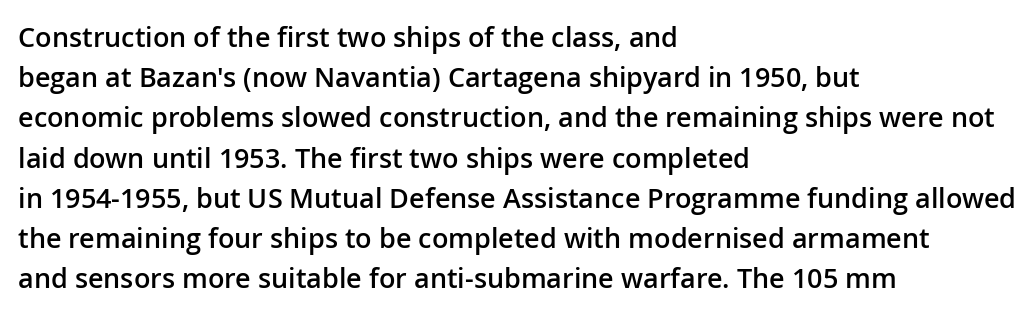
The image shows 27 px text type, upright; set left-aligned, normal line spacing (1.49x), normal letter spacing, not underlined.
